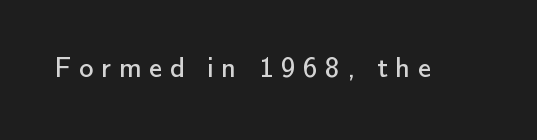
The image shows 29 px regular-weight sans-serif type, upright; set unusually wide letter spacing (+0.26 em), not underlined; low stroke contrast and a small x-height.
